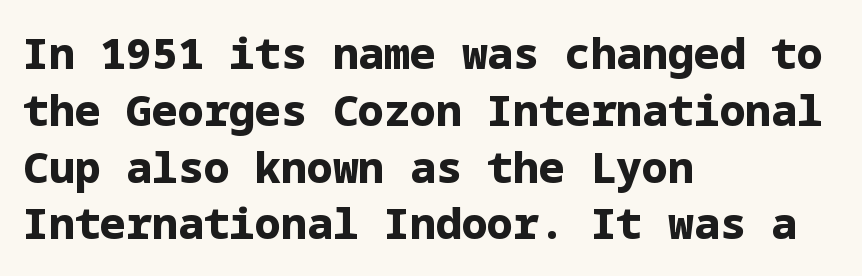
Q: Is the text bold? A: Yes.
Q: Is the text italic (slanted)? A: No, it is upright.
Q: Is the typeface a serif or a sans-serif typeface? A: Sans-serif.
Q: Is the text underlined? A: No.
Q: How is the paragraph aligned? A: Left-aligned.
Q: Is the spacing between letters normal or unusually wide? A: Normal.
Q: Is the spacing between lines tight, normal or loose? A: Normal.
Q: Width (condensed, normal, or wide)? A: Normal.
Q: Stroke contrast? A: Low.
Q: x-height? A: Medium.
